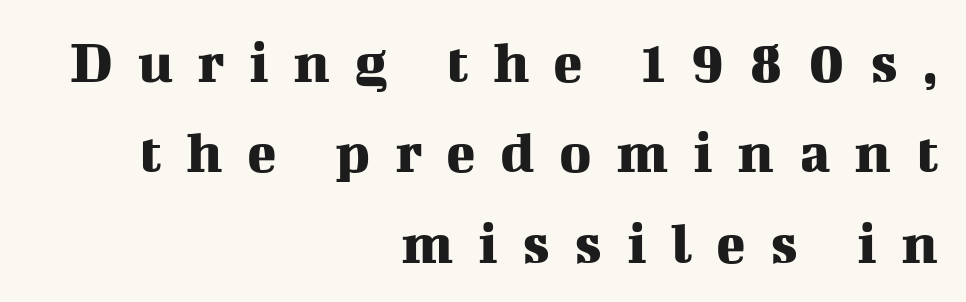
The image shows 61 px serif type, upright; set right-aligned, normal line spacing (1.48x), unusually wide letter spacing (+0.4 em), not underlined; medium stroke contrast and a medium x-height.
